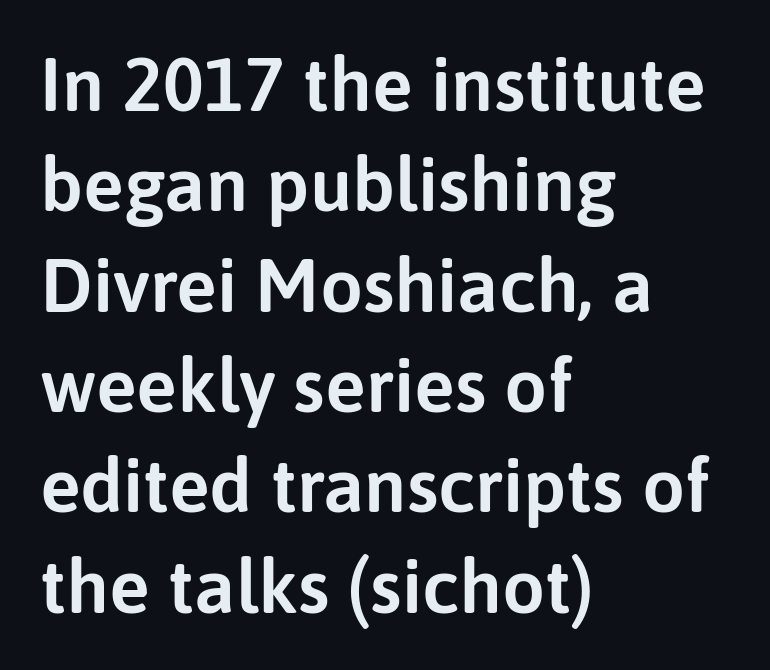
{"serif": "no", "italic": "no", "width": "normal", "stroke_contrast": "low", "x_height": "medium", "monospaced": "no", "underline": "no", "align": "left", "line_spacing": "normal", "line_spacing_ratio": 1.32, "letter_spacing": "normal", "letter_spacing_em": 0.0, "glyph_px": 76}
